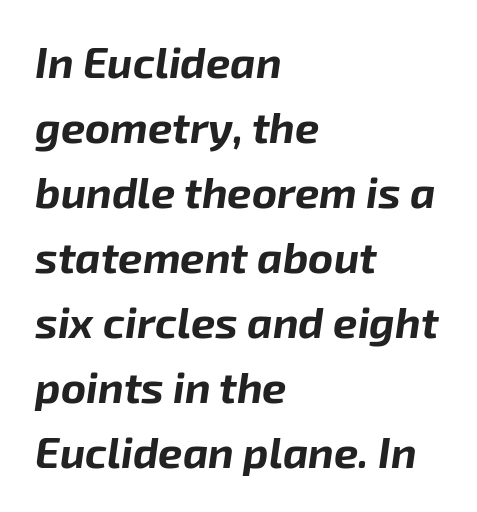
{"italic": "yes", "lean": "right", "slant_degrees": 8, "bold": "yes", "weight": "bold", "width": "normal", "stroke_contrast": "low", "x_height": "medium", "monospaced": "no", "underline": "no", "align": "left", "line_spacing": "normal", "line_spacing_ratio": 1.51, "letter_spacing": "normal", "letter_spacing_em": 0.0, "glyph_px": 43}
